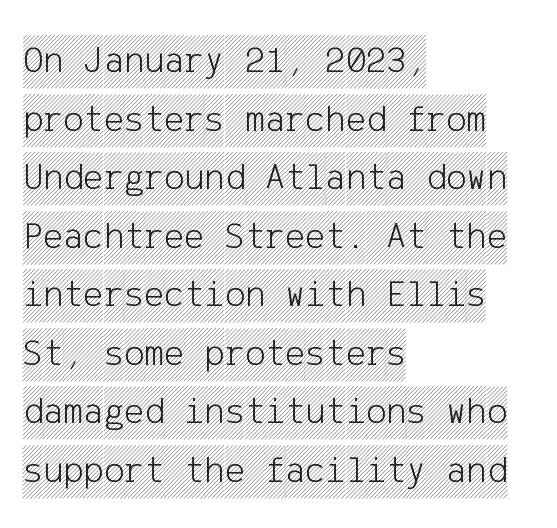
The image shows 38 px condensed type, upright; set left-aligned, normal line spacing (1.54x), normal letter spacing, not underlined; a large x-height.
